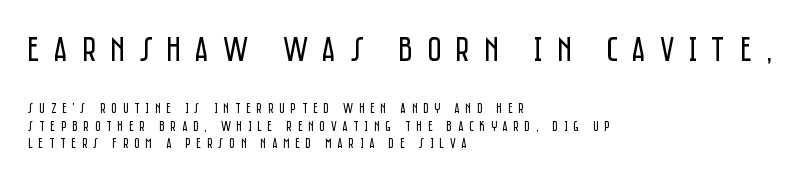
In terms of posture, this sample is upright. The passage shown is typed in a proportional face where columns would drift. No heavy texture on the line: the type isn't bold. Typeset ragged right — the left edge is the straight one.
